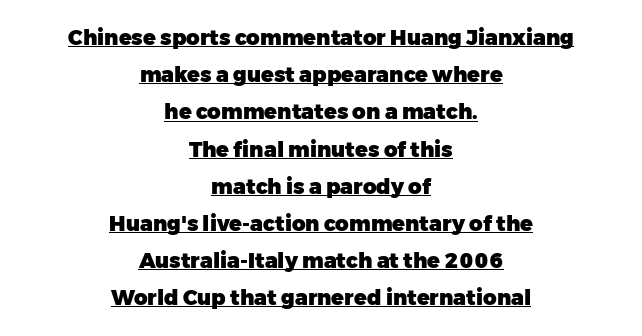
One-word summary of the alignment: center. Decoration check: the copy is underlined. The tracking reads as untouched default to a designer's eye. The lettering holds an erect, upright posture throughout.
